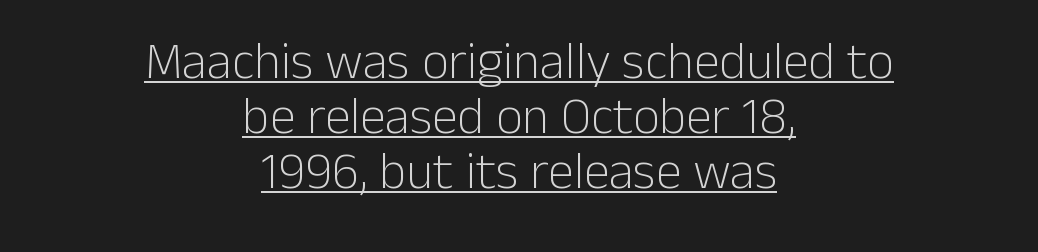
Q: Is the text bold? A: No.
Q: Is the text italic (slanted)? A: No, it is upright.
Q: Is the typeface a serif or a sans-serif typeface? A: Sans-serif.
Q: Is the text underlined? A: Yes.
Q: How is the paragraph aligned? A: Centered.
Q: Is the spacing between letters normal or unusually wide? A: Normal.
Q: Is the spacing between lines tight, normal or loose? A: Tight.
Q: Width (condensed, normal, or wide)? A: Normal.
Q: Stroke contrast? A: Low.
Q: x-height? A: Medium.
Q: Monospaced? A: No.
